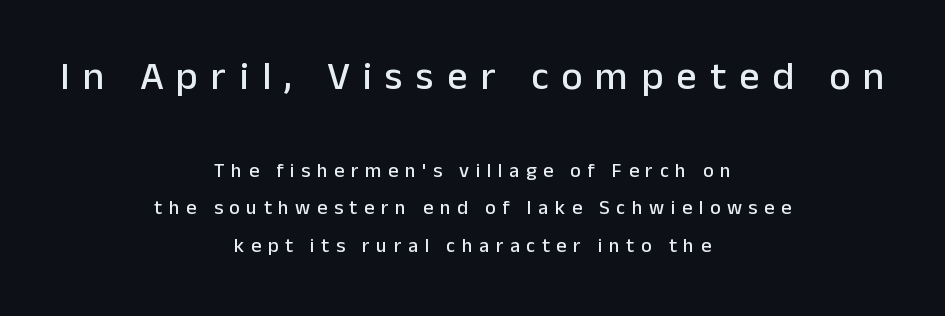
The image shows 40 px sans-serif type, upright; set centered, line spacing 1.89x, unusually wide letter spacing (+0.33 em), not underlined; the first (top) block is 2.0x larger; low stroke contrast and a medium x-height.
